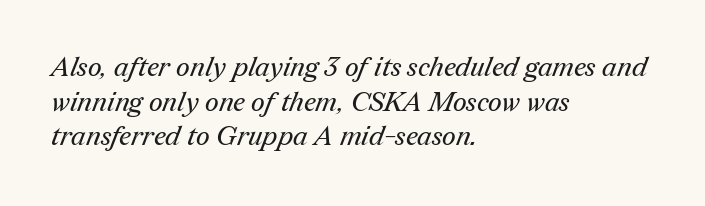
{"bold": "no", "underline": "no", "align": "left", "line_spacing": "normal", "line_spacing_ratio": 1.28, "letter_spacing": "normal", "letter_spacing_em": 0.0, "glyph_px": 27}
